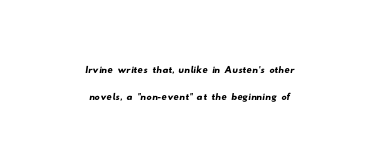
Q: Is the text underlined? A: No.
Q: How is the paragraph aligned? A: Centered.
Q: Is the spacing between letters normal or unusually wide? A: Normal.
Q: Is the spacing between lines tight, normal or loose? A: Tight.
